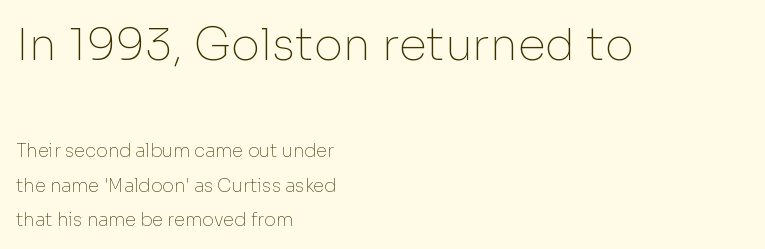
{"serif": "no", "italic": "no", "bold": "no", "weight": "thin", "width": "normal", "stroke_contrast": "low", "x_height": "medium", "monospaced": "no", "underline": "no", "align": "left", "line_spacing": "loose", "line_spacing_ratio": 1.93, "letter_spacing": "normal", "letter_spacing_em": 0.0, "larger_block": "first", "size_ratio": 2.5, "glyph_px": 45}
